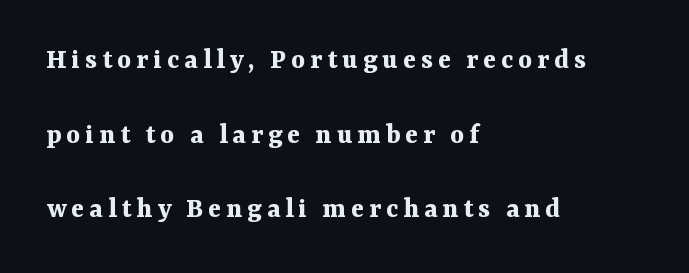
The image shows 30 px bold serif type, upright; set left-aligned, loose line spacing (2.49x), not underlined; medium stroke contrast and a medium x-height.
